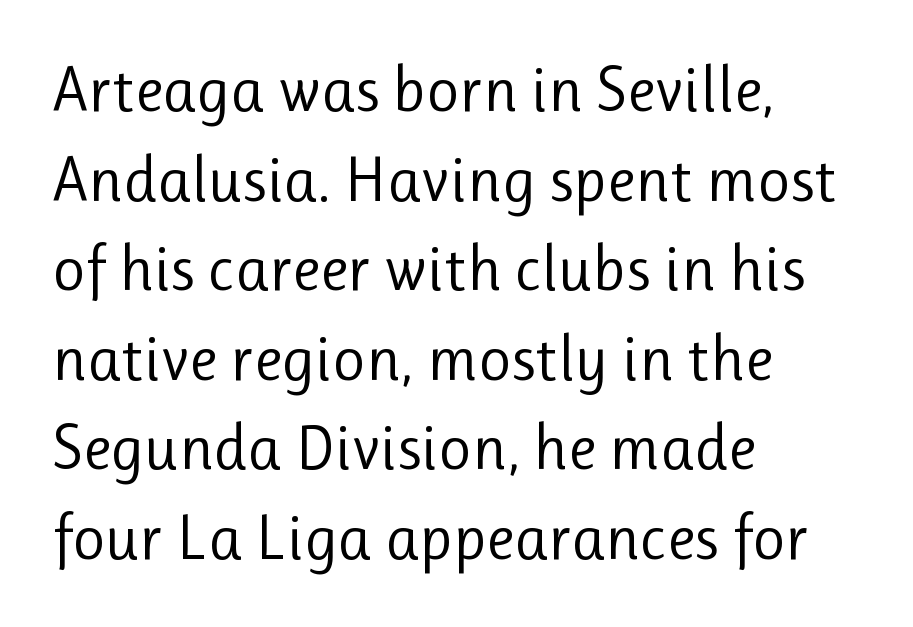
Q: Is the text bold? A: No.
Q: Is the text italic (slanted)? A: No, it is upright.
Q: Is the typeface a serif or a sans-serif typeface? A: Sans-serif.
Q: Is the text underlined? A: No.
Q: How is the paragraph aligned? A: Left-aligned.
Q: Is the spacing between letters normal or unusually wide? A: Normal.
Q: Is the spacing between lines tight, normal or loose? A: Normal.
Q: Width (condensed, normal, or wide)? A: Normal.
Q: Stroke contrast? A: Low.
Q: x-height? A: Medium.
Q: Monospaced? A: No.
